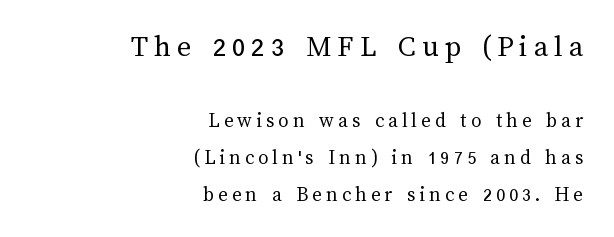
{"italic": "no", "bold": "no", "weight": "regular", "width": "normal", "stroke_contrast": "medium", "x_height": "medium", "monospaced": "no", "underline": "no", "align": "right", "line_spacing_ratio": 1.75, "larger_block": "first", "size_ratio": 1.48, "glyph_px": 31}
